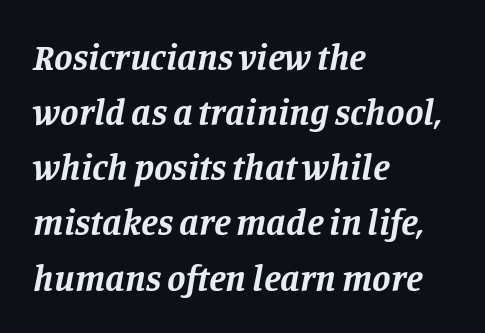
The image shows 37 px bold serif type, italic (leaning right); set left-aligned, normal line spacing (1.49x), normal letter spacing, not underlined; low stroke contrast and a large x-height.
